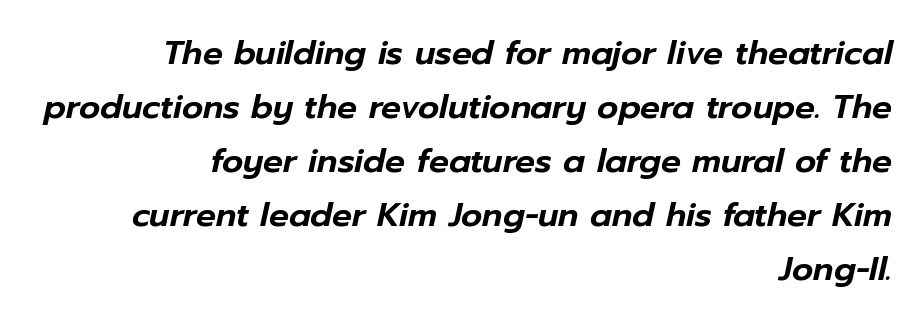
The image shows 33 px text type, italic (leaning right); set right-aligned, normal line spacing (1.64x), normal letter spacing, not underlined; low stroke contrast and a medium x-height.
